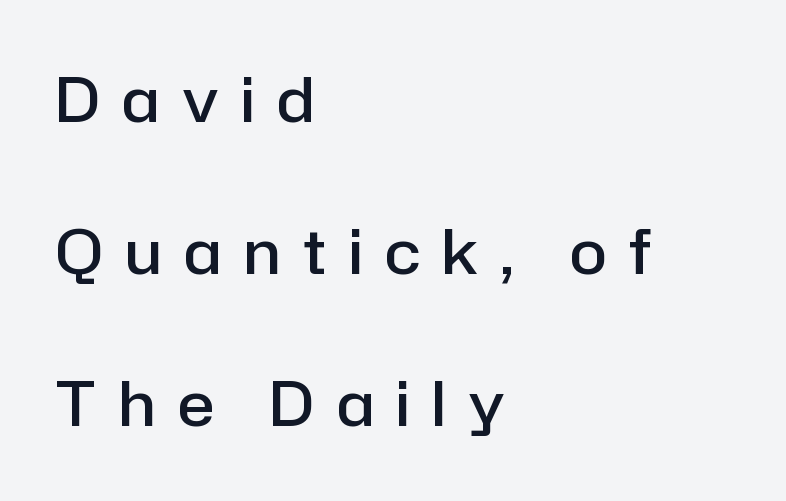
Posture: straight, roman, zero tilt. Beneath every word, the page is bare. Spacing verdict: proportional, widths tailored to each character. The type family on display is of the sans-serif kind. The paragraph has a hard left edge and a soft right edge.
